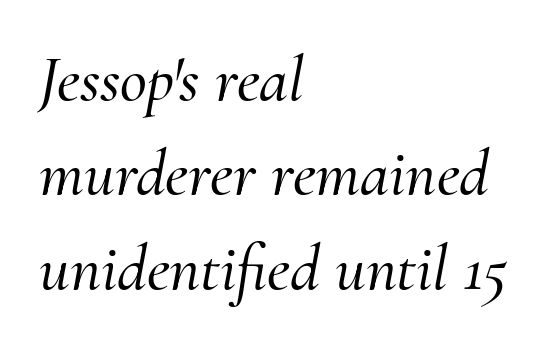
The image shows 66 px serif type, italic (leaning right); set left-aligned, normal line spacing (1.43x), normal letter spacing, not underlined; medium stroke contrast and a small x-height.
